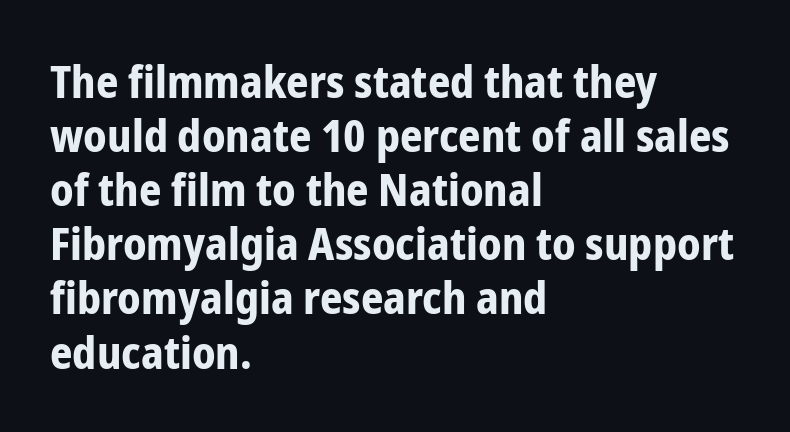
Glance below the letters and you will spot only blank space. Unlike italic type, these characters show no tilt at all. Spacing between characters is what you'd get straight out of the box. These lines are set flush left with a ragged right edge.
